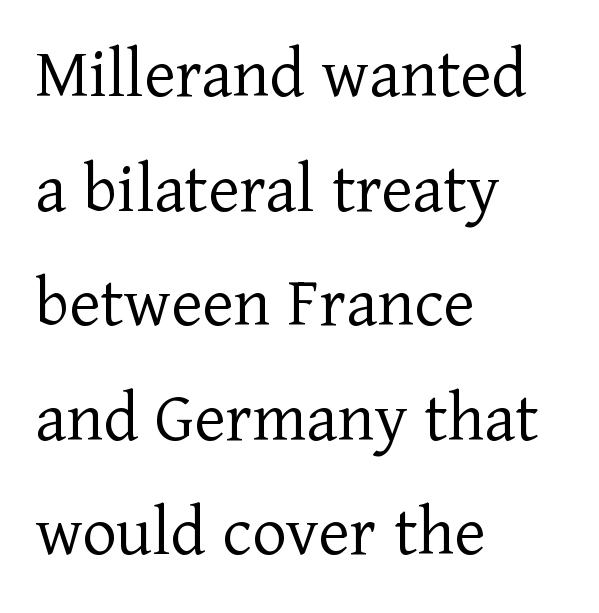
{"serif": "yes", "italic": "no", "bold": "no", "weight": "light", "width": "normal", "stroke_contrast": "low", "x_height": "medium", "monospaced": "no", "underline": "no", "align": "left", "line_spacing": "normal", "line_spacing_ratio": 1.57, "letter_spacing": "normal", "letter_spacing_em": 0.0, "glyph_px": 73}
